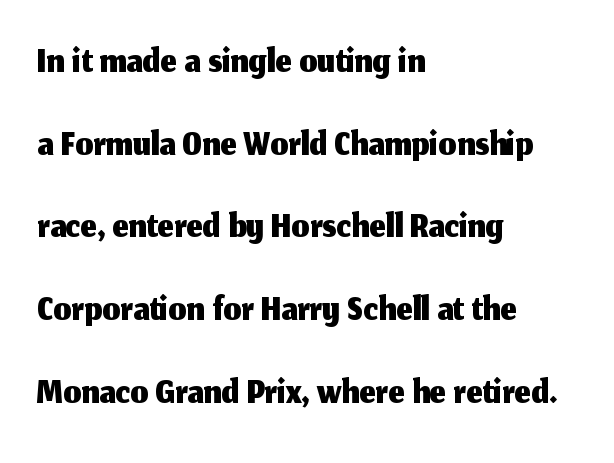
The image shows 57 px sans-serif type, upright; set left-aligned, normal line spacing (1.45x), normal letter spacing, not underlined; medium stroke contrast and a medium x-height.
